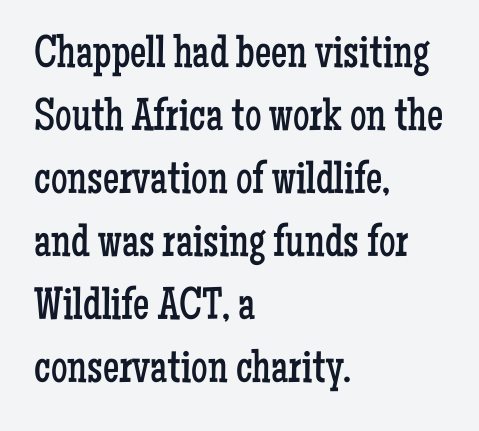
Q: Is the text bold? A: No.
Q: Is the text italic (slanted)? A: No, it is upright.
Q: Is the typeface a serif or a sans-serif typeface? A: Serif.
Q: Is the text underlined? A: No.
Q: How is the paragraph aligned? A: Left-aligned.
Q: Is the spacing between letters normal or unusually wide? A: Normal.
Q: Is the spacing between lines tight, normal or loose? A: Normal.
Q: Width (condensed, normal, or wide)? A: Condensed.
Q: Stroke contrast? A: Low.
Q: x-height? A: Medium.
Q: Monospaced? A: No.
